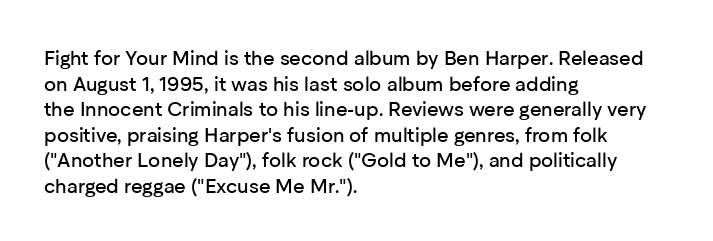
Nobody drew a line under any word here. Italic? Not at all — the glyphs are vertical. The rendering uses a moderate line-height, typical for paragraphs. You could call the tracking neutral — neither tight nor loose. This sample is left-justified, so line endings fall wherever the words run out.
